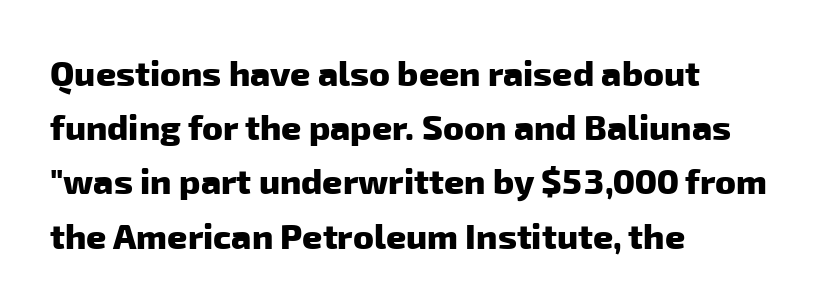
Where is the straight margin? On the left. Whoever set this chose a conventional vertical rhythm. Looks like regular typesetting: each glyph gets only the width it needs. The face used here is a sans, in the tradition of grotesques and geometrics.
